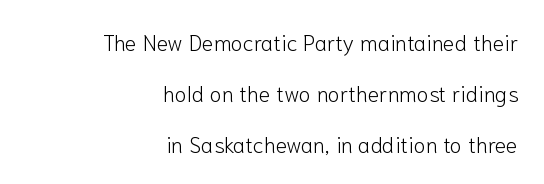
The image shows 22 px text type, upright; set right-aligned, loose line spacing (2.31x), normal letter spacing, not underlined.
